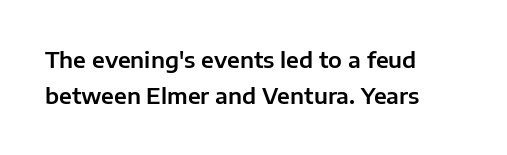
The image shows 22 px text type, upright; set left-aligned, normal line spacing (1.65x), normal letter spacing, not underlined.
